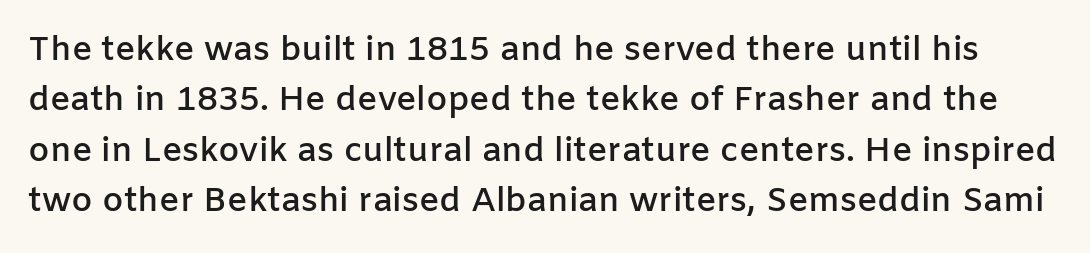
Q: Is the text bold? A: Semi-bold.
Q: Is the text italic (slanted)? A: No, it is upright.
Q: Is the typeface a serif or a sans-serif typeface? A: Sans-serif.
Q: Is the text underlined? A: No.
Q: Is the spacing between letters normal or unusually wide? A: Normal.
Q: Is the spacing between lines tight, normal or loose? A: Normal.
Q: Width (condensed, normal, or wide)? A: Normal.
Q: Stroke contrast? A: Low.
Q: x-height? A: Medium.
Q: Monospaced? A: No.
